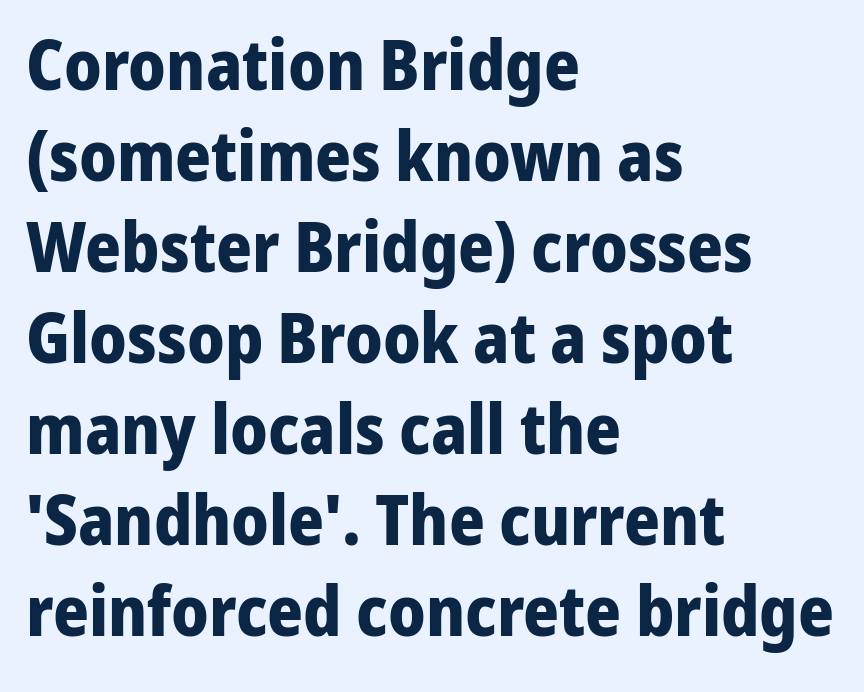
{"serif": "no", "italic": "no", "bold": "yes", "weight": "bold", "width": "normal", "stroke_contrast": "low", "x_height": "medium", "monospaced": "no", "underline": "no", "align": "left", "line_spacing": "normal", "line_spacing_ratio": 1.32, "letter_spacing": "normal", "letter_spacing_em": 0.0, "glyph_px": 69}
